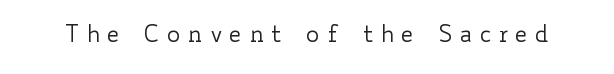
Q: Is the text bold? A: No.
Q: Is the text italic (slanted)? A: No, it is upright.
Q: Is the text underlined? A: No.
Q: Is the spacing between letters normal or unusually wide? A: Unusually wide.
